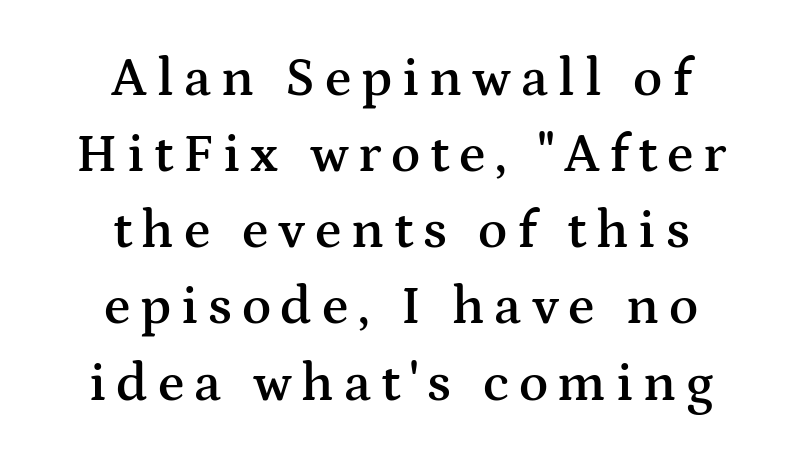
Q: Is the text bold? A: Semi-bold.
Q: Is the text italic (slanted)? A: No, it is upright.
Q: Is the typeface a serif or a sans-serif typeface? A: Serif.
Q: Is the text underlined? A: No.
Q: How is the paragraph aligned? A: Centered.
Q: Is the spacing between lines tight, normal or loose? A: Normal.
Q: Width (condensed, normal, or wide)? A: Wide.
Q: Stroke contrast? A: Medium.
Q: x-height? A: Medium.
Q: Monospaced? A: No.
